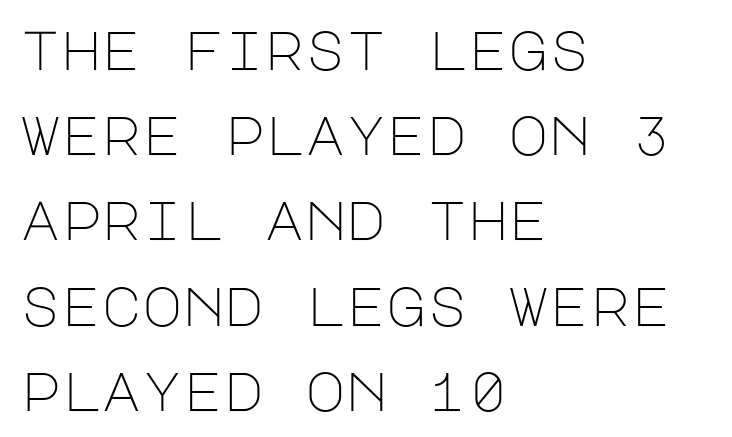
The image shows 55 px light sans-serif type, upright; set left-aligned, normal line spacing (1.55x), normal letter spacing, not underlined; low stroke contrast and a large x-height.
